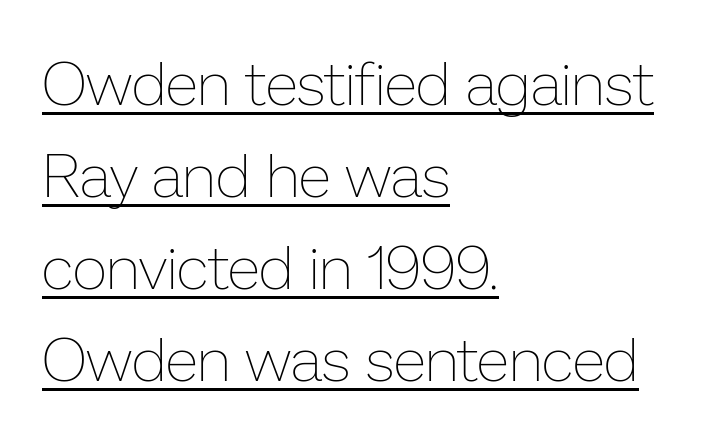
{"italic": "no", "bold": "no", "weight": "thin", "width": "normal", "stroke_contrast": "low", "x_height": "medium", "monospaced": "no", "underline": "yes", "align": "left", "line_spacing": "normal", "line_spacing_ratio": 1.51, "letter_spacing": "normal", "letter_spacing_em": 0.0, "glyph_px": 61}
